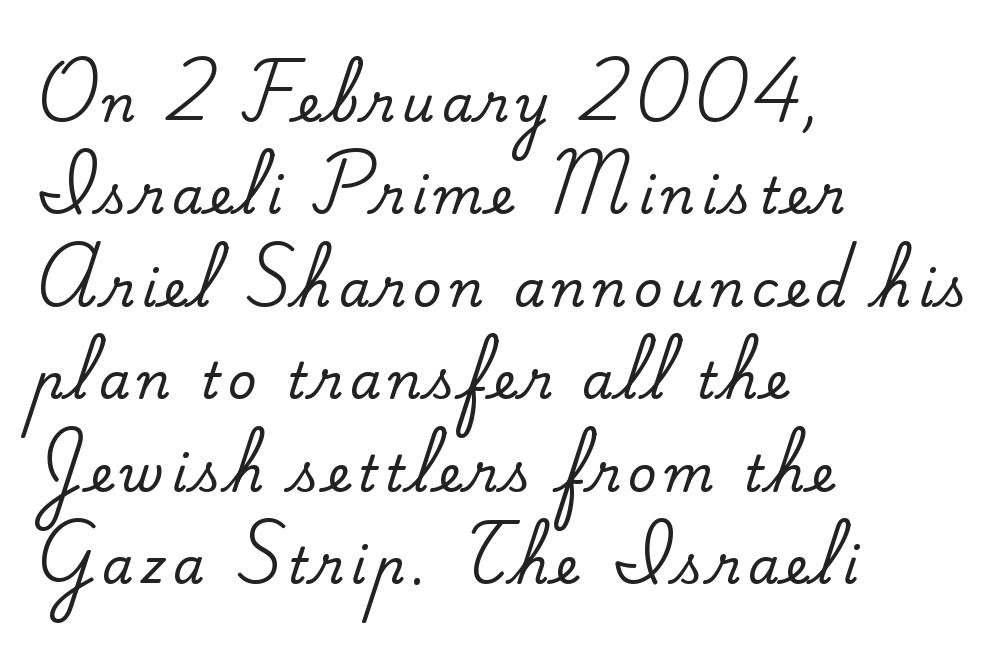
Q: Is the text italic (slanted)? A: Yes.
Q: Is the typeface a serif or a sans-serif typeface? A: Serif.
Q: Is the text underlined? A: No.
Q: How is the paragraph aligned? A: Left-aligned.
Q: Width (condensed, normal, or wide)? A: Normal.
Q: Stroke contrast? A: Medium.
Q: x-height? A: Small.
Q: Monospaced? A: No.
